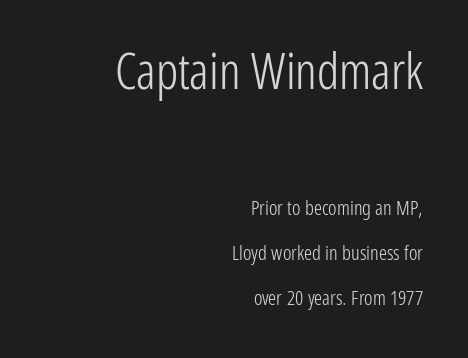
The image shows 50 px light, condensed sans-serif type, upright; set right-aligned, loose line spacing (2.24x), normal letter spacing, not underlined; the first (top) block is 2.5x larger; low stroke contrast and a medium x-height.
